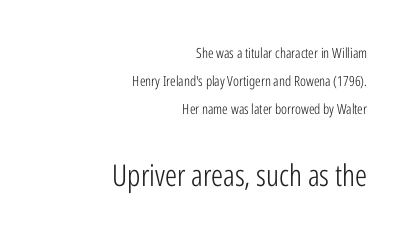
Q: Is the text bold? A: No.
Q: Is the text italic (slanted)? A: No, it is upright.
Q: Is the typeface a serif or a sans-serif typeface? A: Sans-serif.
Q: Is the text underlined? A: No.
Q: How is the paragraph aligned? A: Right-aligned.
Q: Is the spacing between letters normal or unusually wide? A: Normal.
Q: Is the spacing between lines tight, normal or loose? A: Loose.
Q: Which block of text is set in a larger size, the first (top) or the second (bottom)? A: The second (bottom) one.
Q: Width (condensed, normal, or wide)? A: Condensed.
Q: Stroke contrast? A: Low.
Q: x-height? A: Medium.
Q: Monospaced? A: No.
